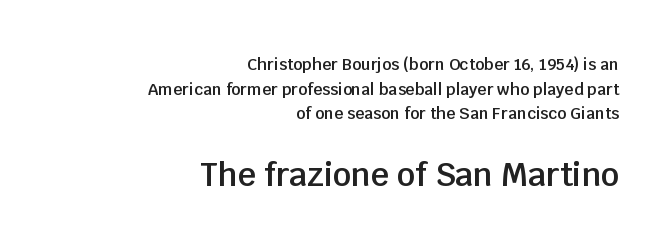
Line ends are locked; line starts wander. Think of a printed novel: that variable character pitch is what you see here. No extra tracking has been applied to these lines. The face used here is a sans, in the tradition of grotesques and geometrics. The strip under each line holds only bare page.
